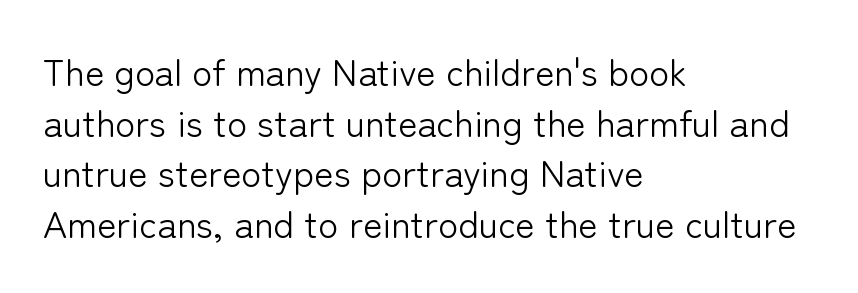
{"serif": "no", "italic": "no", "bold": "no", "weight": "light", "width": "normal", "stroke_contrast": "low", "x_height": "medium", "monospaced": "no", "underline": "no", "align": "left", "line_spacing": "normal", "line_spacing_ratio": 1.37, "letter_spacing": "normal", "letter_spacing_em": 0.0, "glyph_px": 37}
